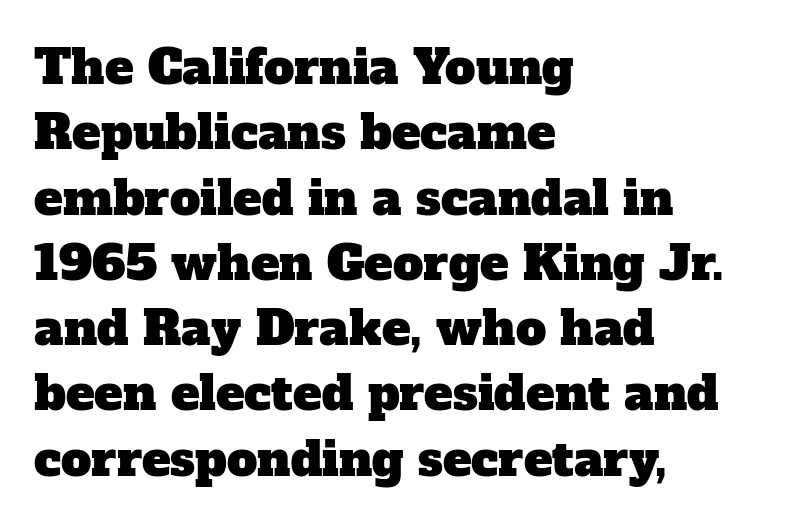
The image shows 48 px serif type; set left-aligned, normal line spacing (1.36x), normal letter spacing, not underlined; low stroke contrast and a medium x-height.
